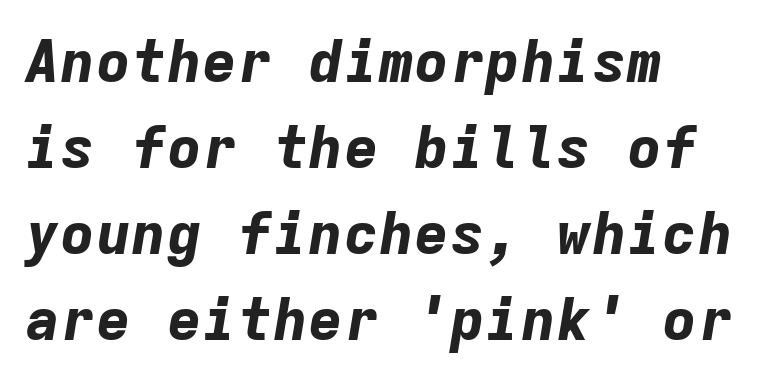
{"italic": "yes", "lean": "right", "slant_degrees": 9, "bold": "yes", "weight": "bold", "width": "normal", "stroke_contrast": "low", "x_height": "medium", "monospaced": "yes", "underline": "no", "align": "left", "line_spacing": "normal", "line_spacing_ratio": 1.46, "letter_spacing": "normal", "letter_spacing_em": 0.0, "glyph_px": 59}
